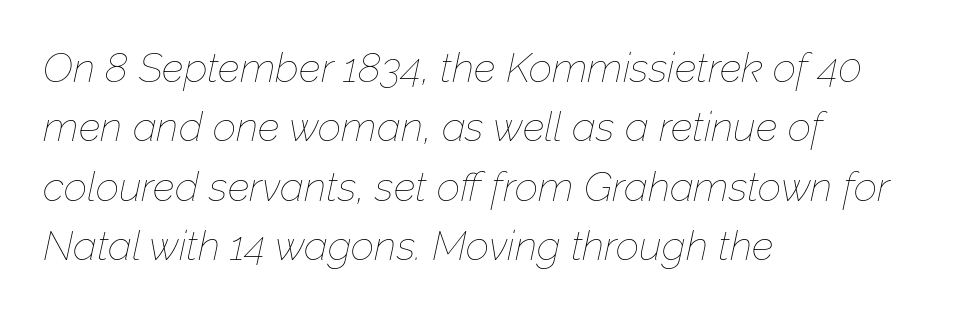
Q: Is the text bold? A: No.
Q: Is the text italic (slanted)? A: Yes, it leans right by about 12 degrees.
Q: Is the text underlined? A: No.
Q: How is the paragraph aligned? A: Left-aligned.
Q: Is the spacing between letters normal or unusually wide? A: Normal.
Q: Is the spacing between lines tight, normal or loose? A: Normal.
Q: Width (condensed, normal, or wide)? A: Normal.
Q: Stroke contrast? A: Low.
Q: x-height? A: Medium.
Q: Monospaced? A: No.
